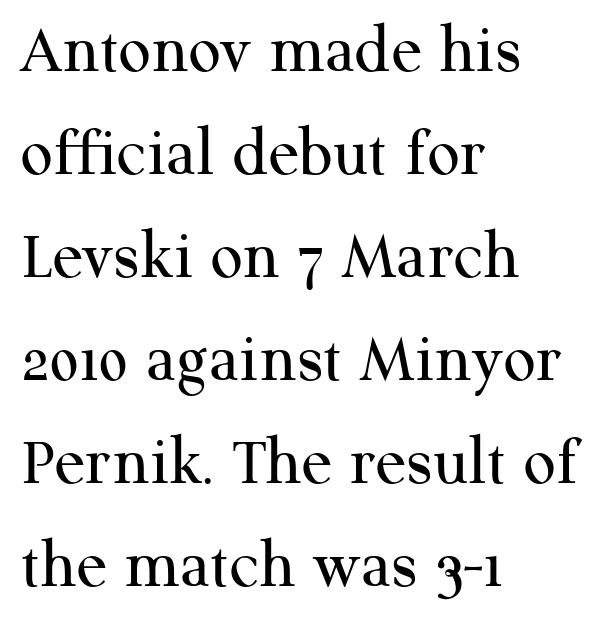
Varying glyph widths throughout — classic text-font behaviour. Each row of text sits above clean, open space. Notice how the passage keeps a crisp vertical edge on the left only. The line texture is even and compact thanks to regular tracking.
